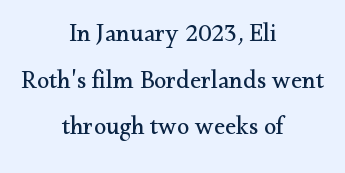
Q: Is the text bold? A: No.
Q: Is the text italic (slanted)? A: No, it is upright.
Q: Is the text underlined? A: No.
Q: How is the paragraph aligned? A: Centered.
Q: Is the spacing between letters normal or unusually wide? A: Normal.
